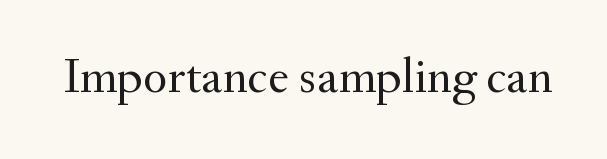
Q: Is the text bold? A: No.
Q: Is the text italic (slanted)? A: No, it is upright.
Q: Is the typeface a serif or a sans-serif typeface? A: Serif.
Q: Is the text underlined? A: No.
Q: Is the spacing between letters normal or unusually wide? A: Normal.
Q: Width (condensed, normal, or wide)? A: Normal.
Q: Stroke contrast? A: Medium.
Q: x-height? A: Small.
Q: Monospaced? A: No.
